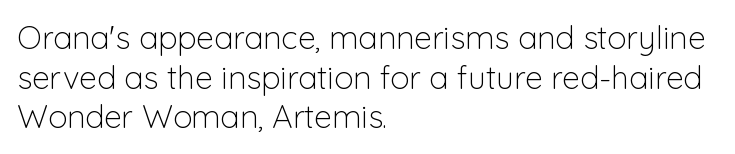
Q: Is the text bold? A: No.
Q: Is the text italic (slanted)? A: No, it is upright.
Q: Is the typeface a serif or a sans-serif typeface? A: Sans-serif.
Q: Is the text underlined? A: No.
Q: How is the paragraph aligned? A: Left-aligned.
Q: Is the spacing between letters normal or unusually wide? A: Normal.
Q: Width (condensed, normal, or wide)? A: Normal.
Q: Stroke contrast? A: Low.
Q: x-height? A: Medium.
Q: Monospaced? A: No.
